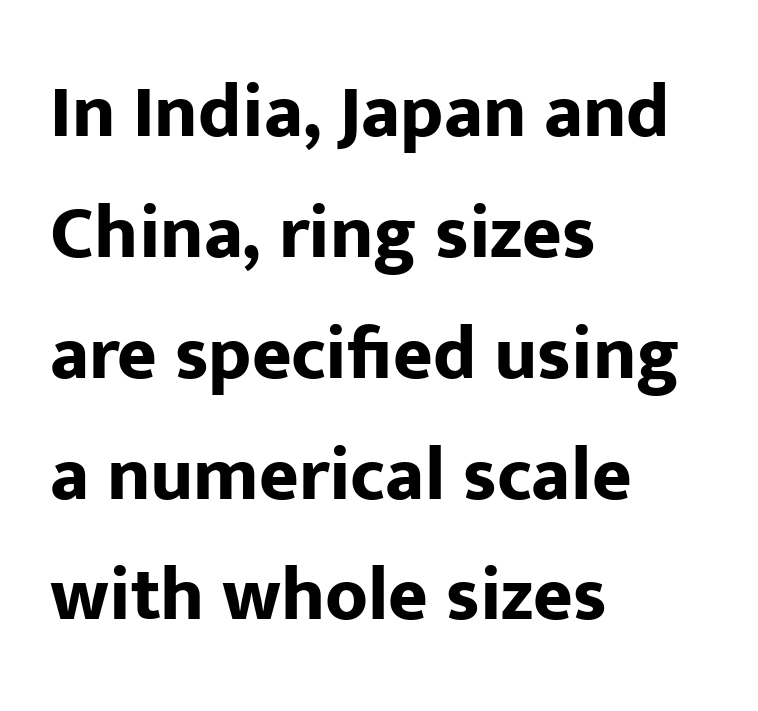
Letterform terminals end flat and unadorned throughout the passage. Nope, not italic — everything's standing straight. The rendering uses a moderate line-height, typical for paragraphs. Compared with an ordinary text face, these strokes are far heavier — a full bold. The letters advance in unequal steps, a hallmark of proportional type.
